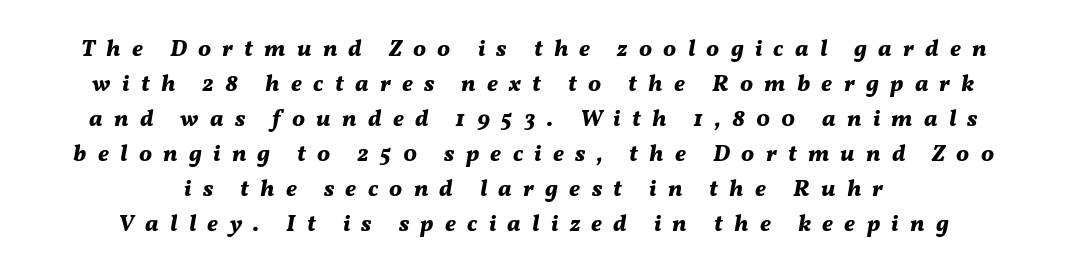
Q: Is the text bold? A: Yes.
Q: Is the text italic (slanted)? A: Yes, it leans right by about 11 degrees.
Q: Is the text underlined? A: No.
Q: How is the paragraph aligned? A: Centered.
Q: Is the spacing between letters normal or unusually wide? A: Unusually wide.
Q: Is the spacing between lines tight, normal or loose? A: Normal.
